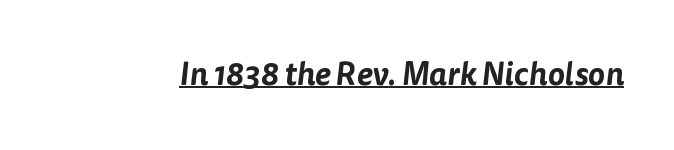
Q: Is the typeface a serif or a sans-serif typeface? A: Sans-serif.
Q: Is the text underlined? A: Yes.
Q: Is the spacing between letters normal or unusually wide? A: Normal.
Q: Width (condensed, normal, or wide)? A: Normal.
Q: Stroke contrast? A: Low.
Q: x-height? A: Medium.
Q: Monospaced? A: No.
